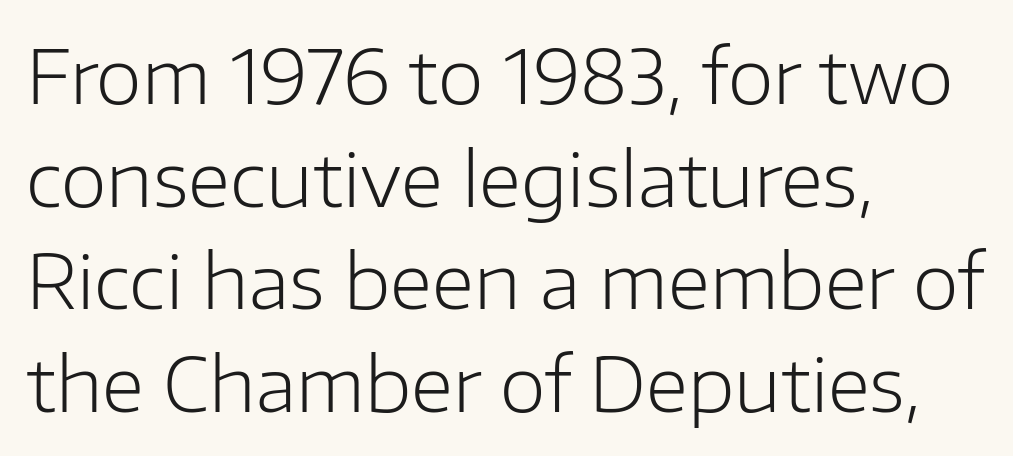
{"serif": "no", "italic": "no", "bold": "no", "weight": "light", "width": "normal", "stroke_contrast": "low", "x_height": "medium", "monospaced": "no", "underline": "no", "align": "left", "line_spacing": "normal", "line_spacing_ratio": 1.37, "letter_spacing": "normal", "letter_spacing_em": 0.0, "glyph_px": 75}
